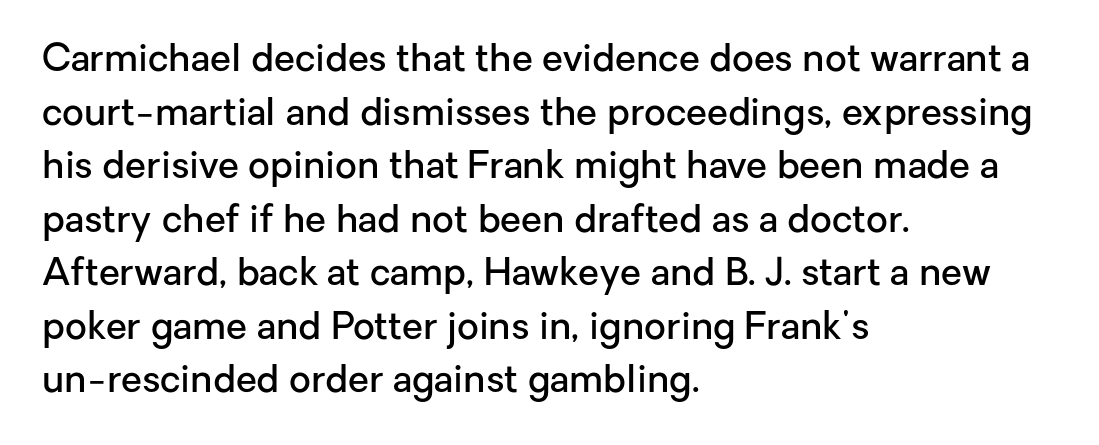
Q: Is the text bold? A: Semi-bold.
Q: Is the text italic (slanted)? A: No, it is upright.
Q: Is the typeface a serif or a sans-serif typeface? A: Sans-serif.
Q: Is the text underlined? A: No.
Q: How is the paragraph aligned? A: Left-aligned.
Q: Is the spacing between letters normal or unusually wide? A: Normal.
Q: Is the spacing between lines tight, normal or loose? A: Normal.
Q: Width (condensed, normal, or wide)? A: Normal.
Q: Stroke contrast? A: Low.
Q: x-height? A: Medium.
Q: Monospaced? A: No.
